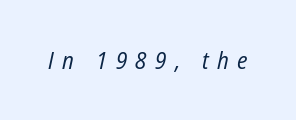
The image shows 24 px text type, italic (leaning right); set unusually wide letter spacing (+0.35 em), not underlined.
